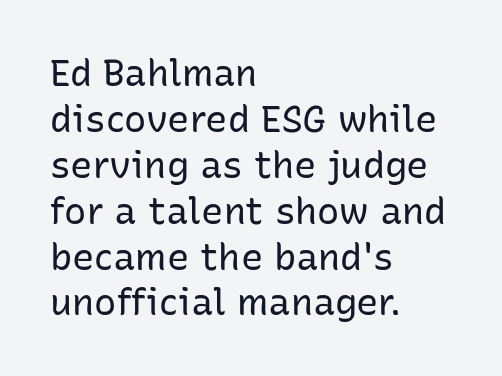
The image shows 37 px regular-weight sans-serif type, upright; set left-aligned, line spacing 1.24x, normal letter spacing, not underlined; low stroke contrast and a medium x-height.
